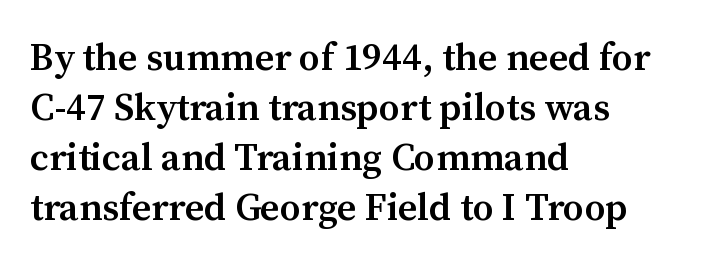
Is the letter spacing exaggerated? No — it looks like the ordinary default. The passage shown is typed in a proportional face where columns would drift. One-word summary of the alignment: left. Firm but not heavy-handed strokes: this text is semibold. Ascenders rise straight up at ninety degrees.
